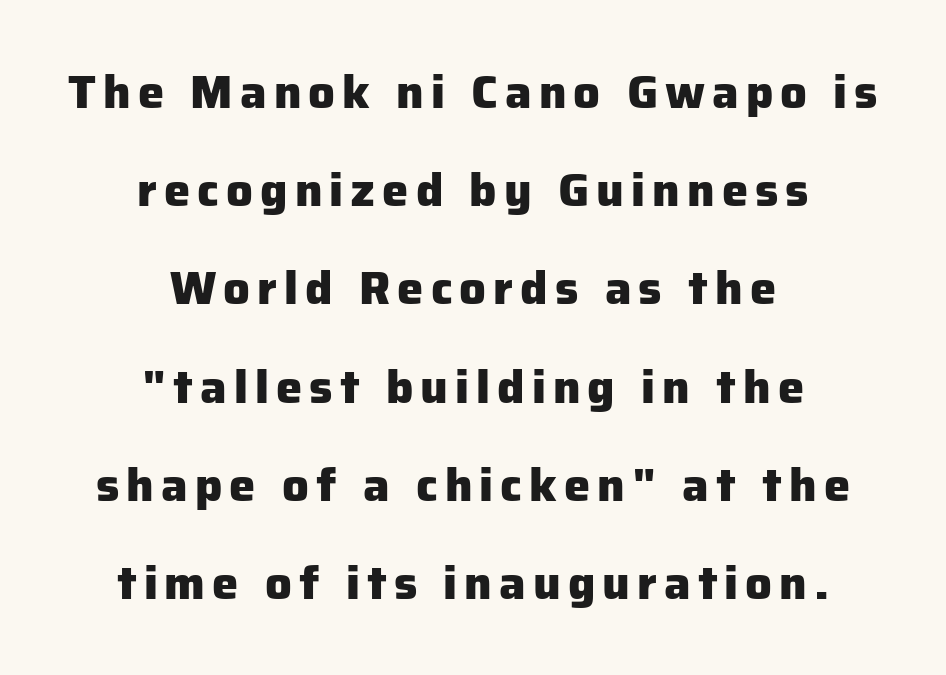
A roman cut, with each character standing at attention. Think of a printed novel: that variable character pitch is what you see here. Line starts and ends both wander, symmetrically. This is heavy type, rendered in bold.
